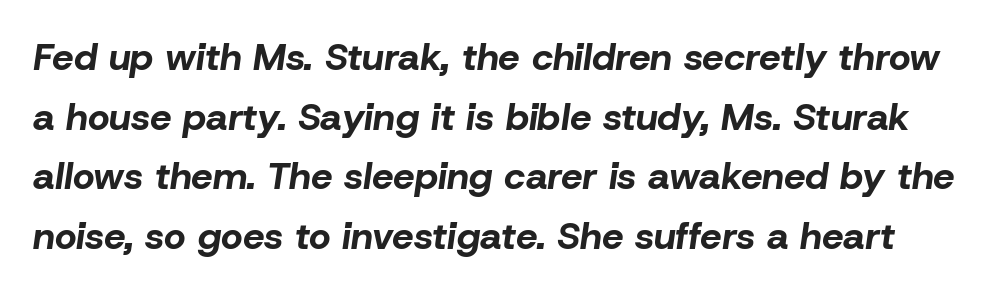
The image shows 38 px bold type, italic (leaning right); set normal line spacing (1.57x), normal letter spacing, not underlined; low stroke contrast and a medium x-height.
